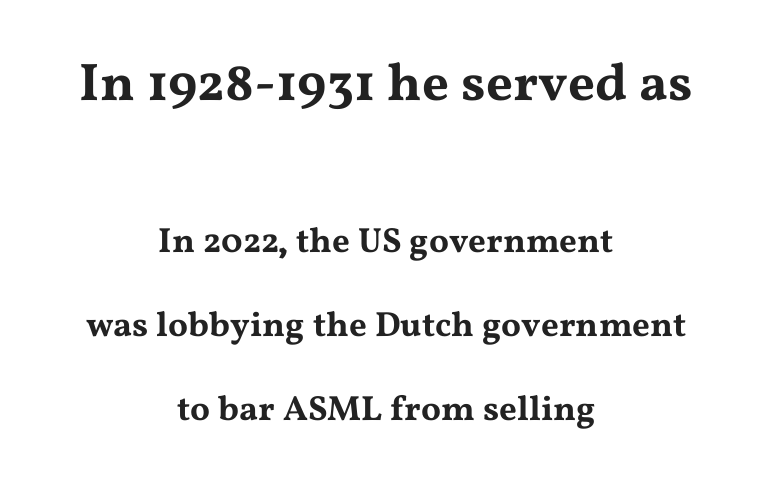
Looks like regular typesetting: each glyph gets only the width it needs. The type sits square on the baseline with zero lean. Of the two passages, the one on top uses the larger point size. This rendering employs a face with finishing strokes, i.e., a serif.
